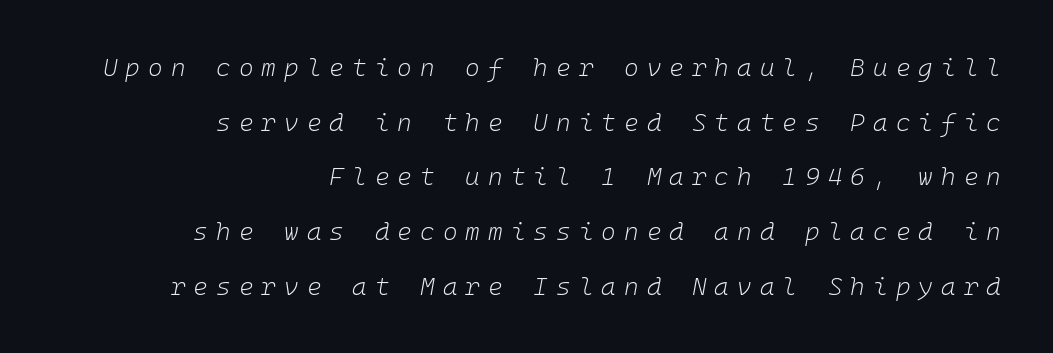
Q: Is the text bold? A: No.
Q: Is the text italic (slanted)? A: Yes, it leans right by about 10 degrees.
Q: Is the text underlined? A: No.
Q: How is the paragraph aligned? A: Right-aligned.
Q: Is the spacing between letters normal or unusually wide? A: Unusually wide.
Q: Is the spacing between lines tight, normal or loose? A: Loose.
